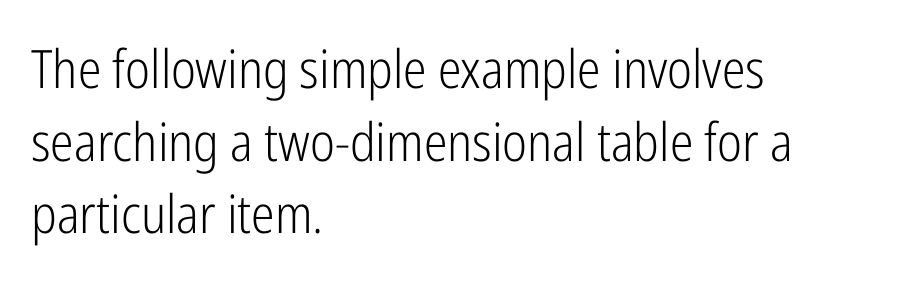
Each stroke keeps to a modest, everyday thickness or less. This is the regular roman posture of the typeface. Glyph-to-glyph distance matches everyday printed text. You could not count columns in this text — the font is proportionally spaced. The type family on display is of the sans-serif kind.
